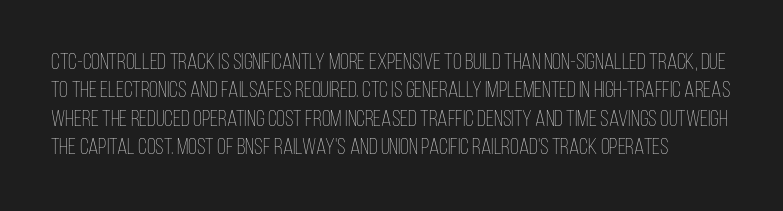
This reads as an unemphasized weight, regular at the heaviest. Nobody drew a line under any word here. The type is set solid horizontally, with unmodified tracking. You can tell it's not italic because the verticals are truly vertical.
